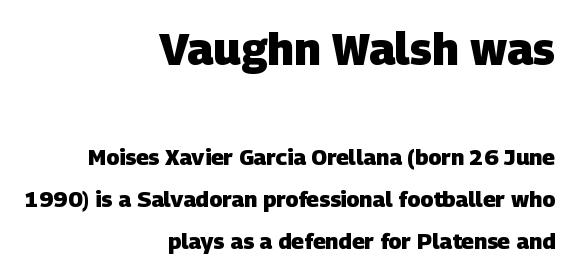
The face used here is rendered with its standard letterfit. Unlike a traditional serif, this face leaves its strokes unadorned. Emphasis by weight is at full strength: bold. Between these two stacked blocks, the higher one wins on size. Compared with a flush-left layout, this one pins lines to the opposite, right side.
